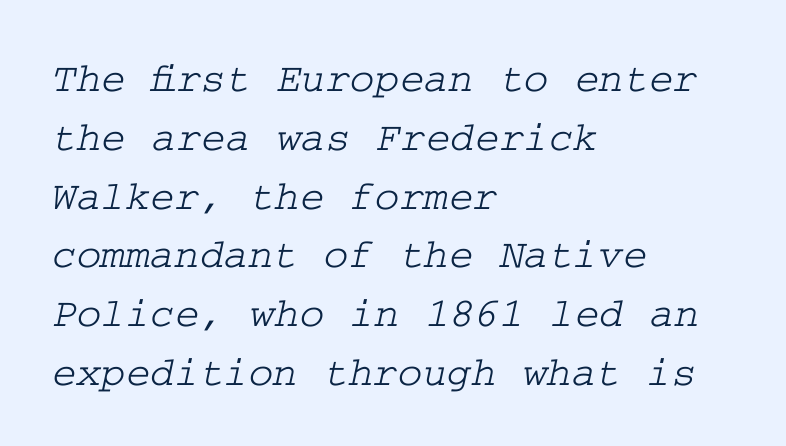
{"serif": "yes", "width": "wide", "stroke_contrast": "low", "x_height": "medium", "underline": "no", "align": "left", "line_spacing": "normal", "line_spacing_ratio": 1.4, "letter_spacing": "normal", "letter_spacing_em": 0.0, "glyph_px": 42}
